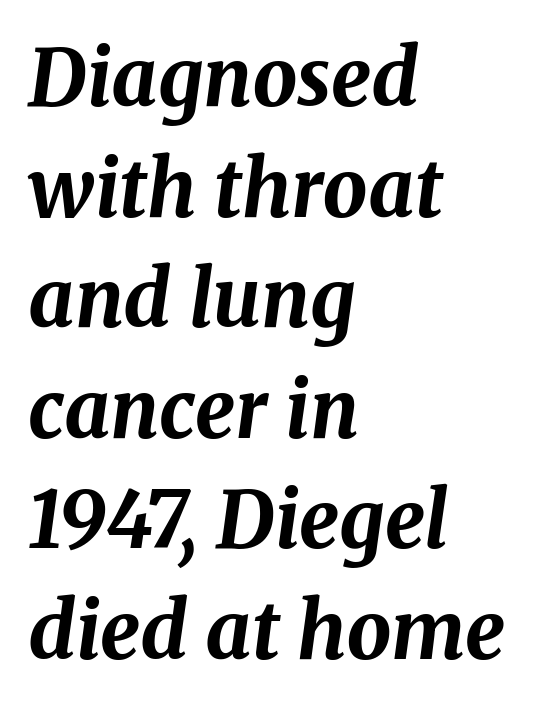
{"italic": "yes", "lean": "right", "slant_degrees": 8, "bold": "yes", "weight": "bold", "width": "normal", "stroke_contrast": "medium", "x_height": "medium", "monospaced": "no", "underline": "no", "align": "left", "line_spacing": "normal", "line_spacing_ratio": 1.4, "letter_spacing": "normal", "letter_spacing_em": 0.0, "glyph_px": 79}
